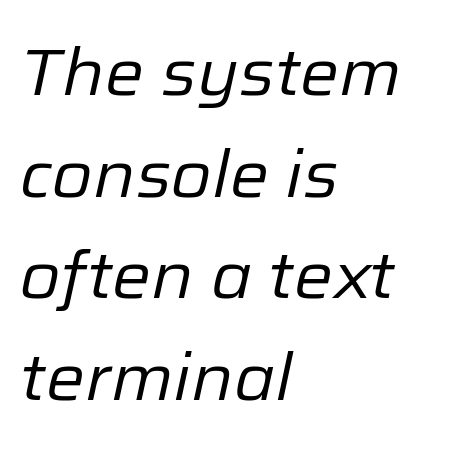
The letters advance in unequal steps, a hallmark of proportional type. Italic: yes, the glyphs are oblique. This sample is left-justified, so line endings fall wherever the words run out. Each new line begins a customary step beneath the previous one. The letters sit at their default tracking, neither squeezed nor spread. The passage shown is not bold in any degree.
